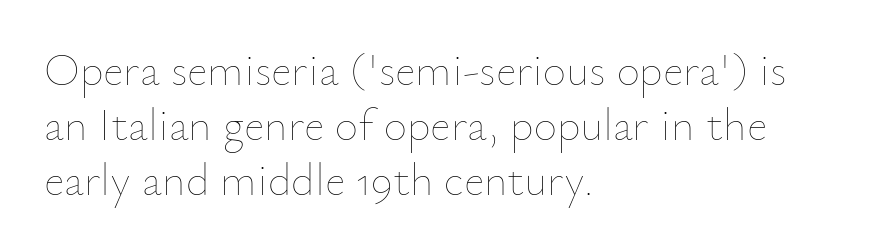
The image shows 45 px thin type, upright; set left-aligned, line spacing 1.22x, normal letter spacing, not underlined; low stroke contrast and a small x-height.
